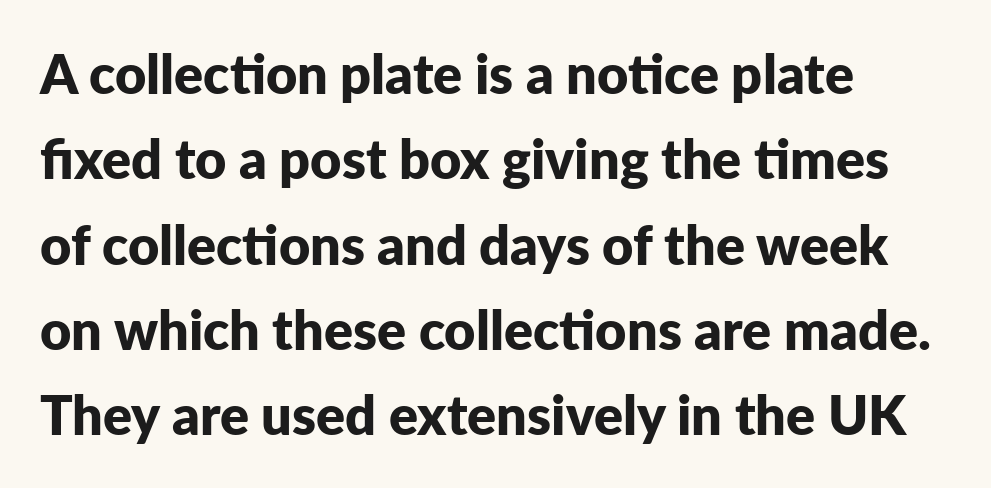
{"serif": "no", "italic": "no", "bold": "yes", "weight": "bold", "width": "normal", "stroke_contrast": "low", "x_height": "medium", "monospaced": "no", "underline": "no", "align": "left", "line_spacing": "normal", "line_spacing_ratio": 1.58, "letter_spacing": "normal", "letter_spacing_em": 0.0, "glyph_px": 54}
